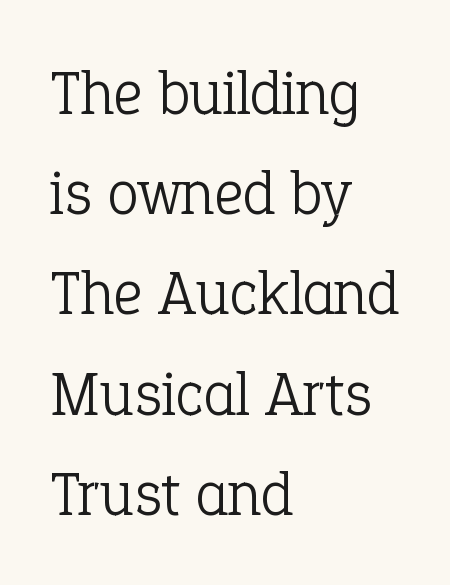
The image shows 63 px light serif type, upright; set left-aligned, normal line spacing (1.59x), normal letter spacing, not underlined; low stroke contrast and a medium x-height.
